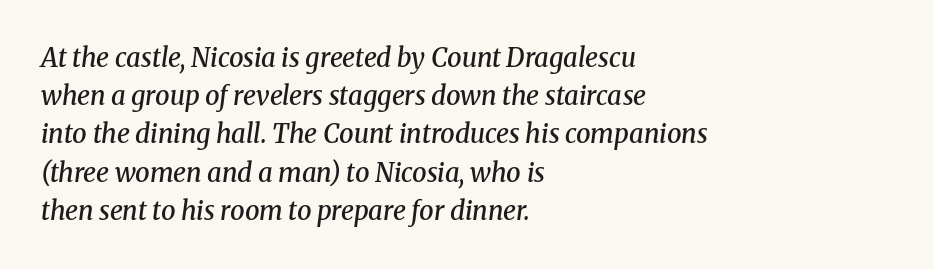
The image shows 26 px text type, italic (leaning right); set left-aligned, normal line spacing (1.47x), normal letter spacing, not underlined.
